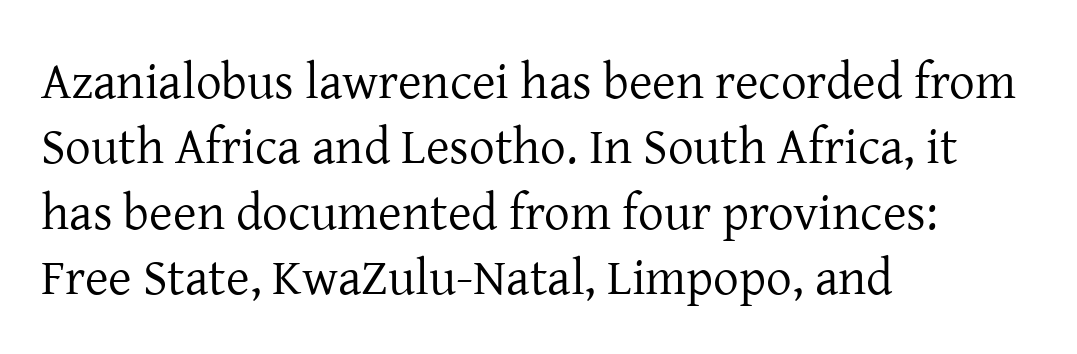
Q: Is the text bold? A: No.
Q: Is the text italic (slanted)? A: No, it is upright.
Q: Is the typeface a serif or a sans-serif typeface? A: Serif.
Q: Is the text underlined? A: No.
Q: How is the paragraph aligned? A: Left-aligned.
Q: Is the spacing between letters normal or unusually wide? A: Normal.
Q: Is the spacing between lines tight, normal or loose? A: Normal.
Q: Width (condensed, normal, or wide)? A: Normal.
Q: Stroke contrast? A: Low.
Q: x-height? A: Medium.
Q: Monospaced? A: No.
